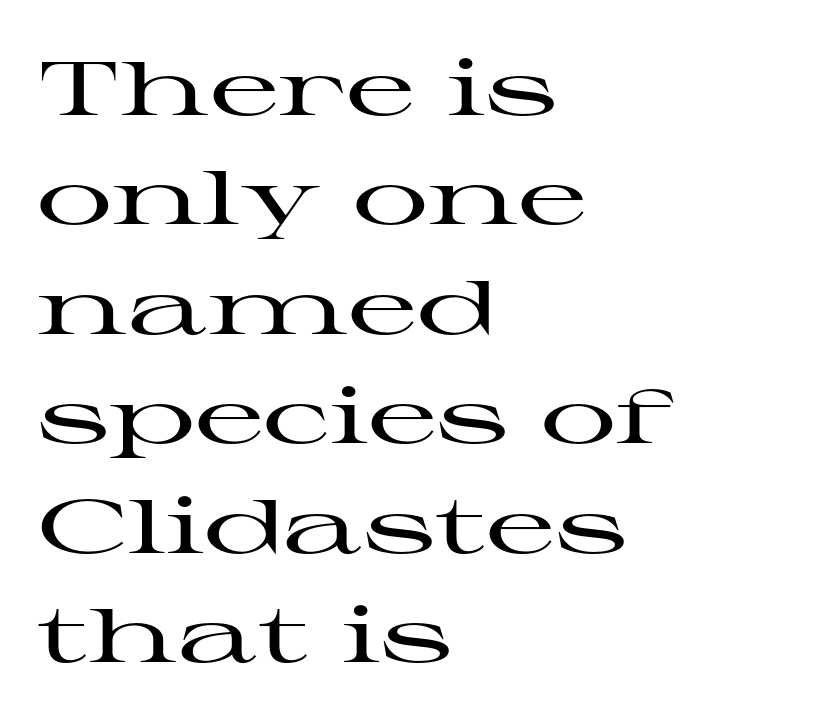
The image shows 76 px wide serif type, upright; set left-aligned, normal line spacing (1.44x), normal letter spacing, not underlined; high stroke contrast and a medium x-height.
